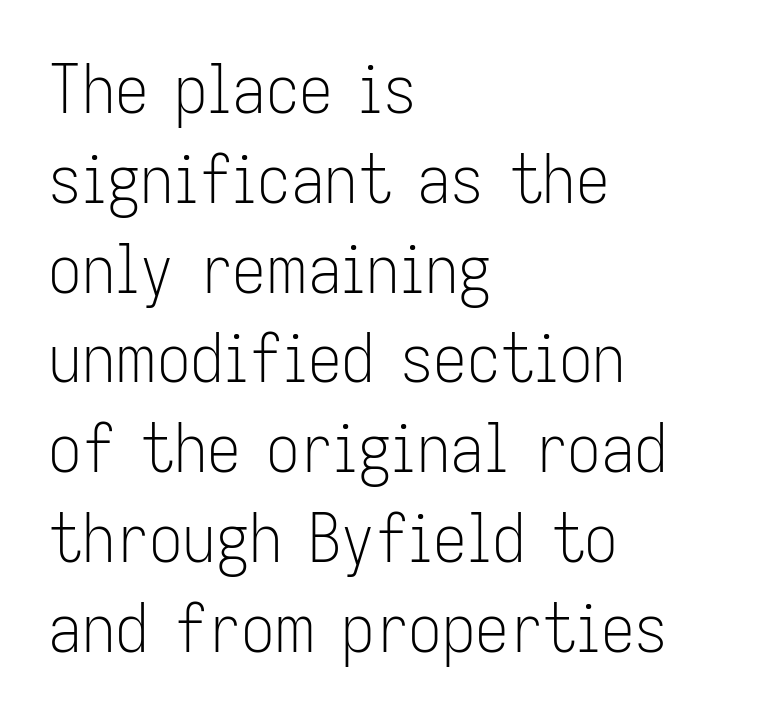
The rendering anchors every line to the left-hand side. Line spacing here is normal. Posture: upright roman. Quick note: underline off. No feet cap the strokes, marking this as sans-serif type.
